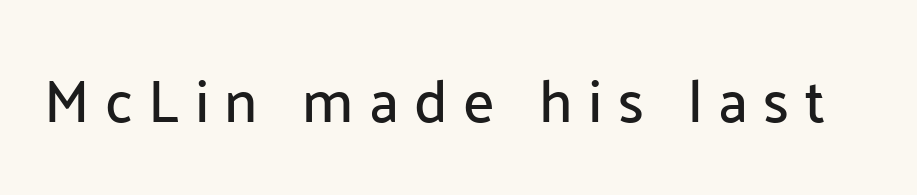
{"serif": "no", "italic": "no", "width": "normal", "stroke_contrast": "low", "x_height": "medium", "monospaced": "no", "underline": "no", "letter_spacing": "wide", "letter_spacing_em": 0.26, "glyph_px": 59}
